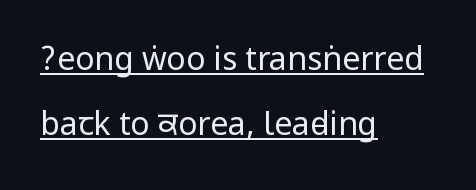
{"serif": "no", "italic": "no", "bold": "no", "weight": "regular", "width": "condensed", "stroke_contrast": "low", "underline": "yes", "align": "left", "line_spacing": "loose", "line_spacing_ratio": 2.04, "letter_spacing": "normal", "letter_spacing_em": 0.0, "glyph_px": 32}
